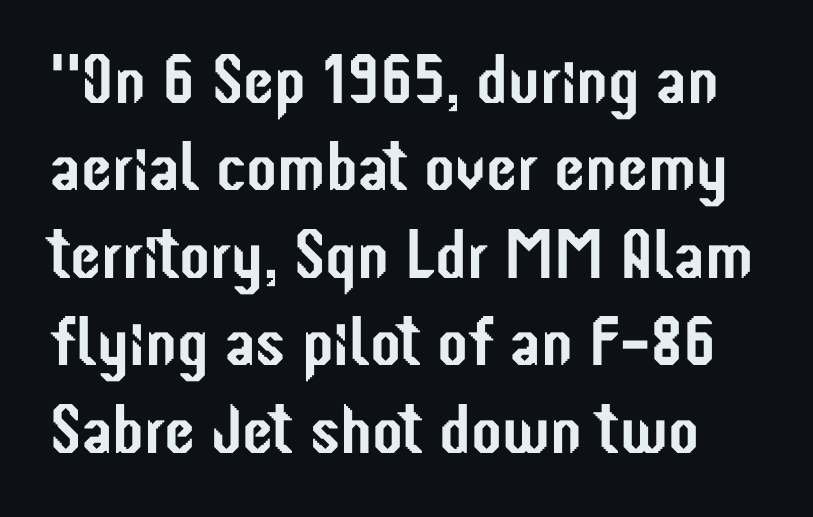
The image shows 70 px condensed sans-serif type, upright; set normal line spacing (1.25x), normal letter spacing, not underlined; low stroke contrast and a medium x-height.
